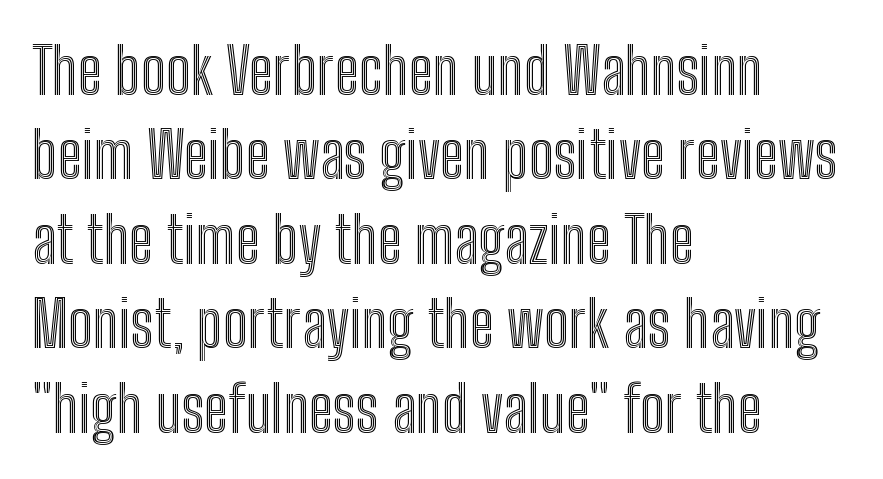
{"italic": "no", "width": "condensed", "x_height": "medium", "monospaced": "no", "underline": "no", "align": "left", "line_spacing": "normal", "line_spacing_ratio": 1.32, "letter_spacing": "normal", "letter_spacing_em": 0.0, "glyph_px": 64}
